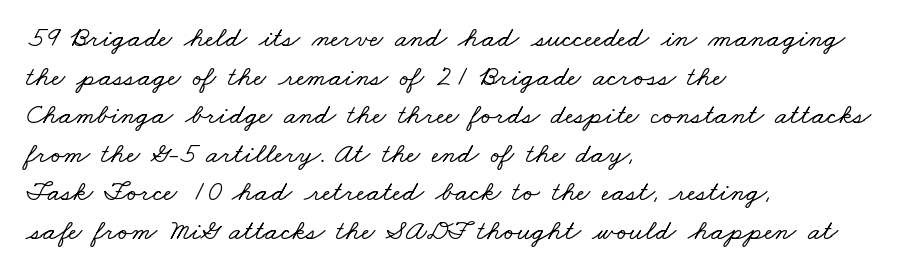
Each letter keeps its own natural width here, so spacing adapts to shape. Horizontal bands of white between lines are of average thickness. Line starts are locked; line ends wander. Look at the tracking — it's just the regular setting, nothing added. Words float on clear page, feet unadorned.
